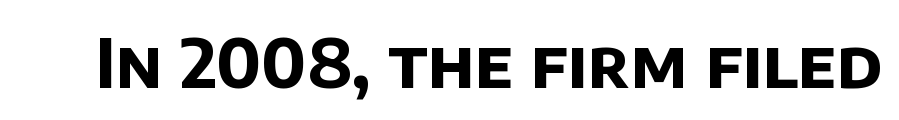
{"serif": "no", "bold": "yes", "weight": "bold", "width": "normal", "stroke_contrast": "low", "x_height": "large", "monospaced": "no", "underline": "no", "letter_spacing": "normal", "letter_spacing_em": 0.0, "glyph_px": 68}
